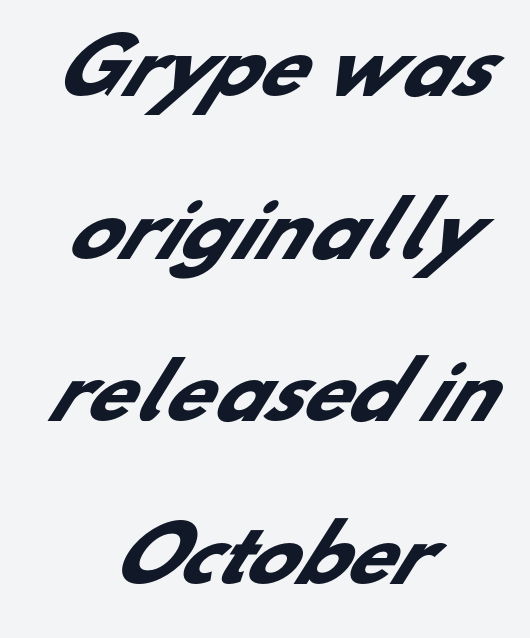
The image shows 75 px heavy sans-serif type; set centered, loose line spacing (2.17x), normal letter spacing, not underlined; low stroke contrast and a small x-height.
